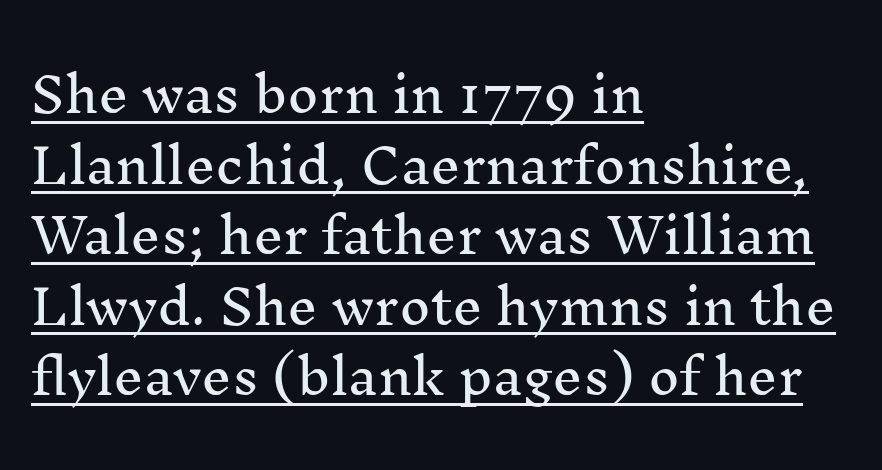
The image shows 48 px serif type, upright; set left-aligned, normal line spacing (1.47x), normal letter spacing, underlined; medium stroke contrast and a medium x-height.
